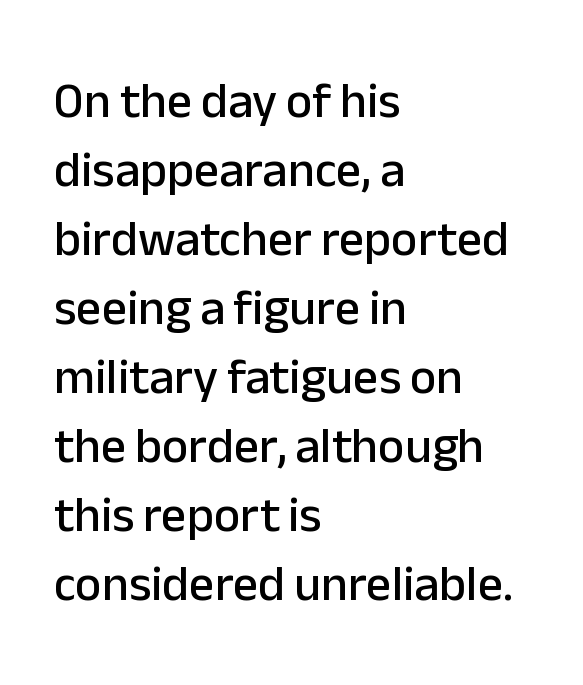
{"serif": "no", "italic": "no", "width": "normal", "stroke_contrast": "low", "x_height": "medium", "monospaced": "no", "underline": "no", "align": "left", "line_spacing": "normal", "line_spacing_ratio": 1.38, "letter_spacing": "normal", "letter_spacing_em": 0.0, "glyph_px": 50}
